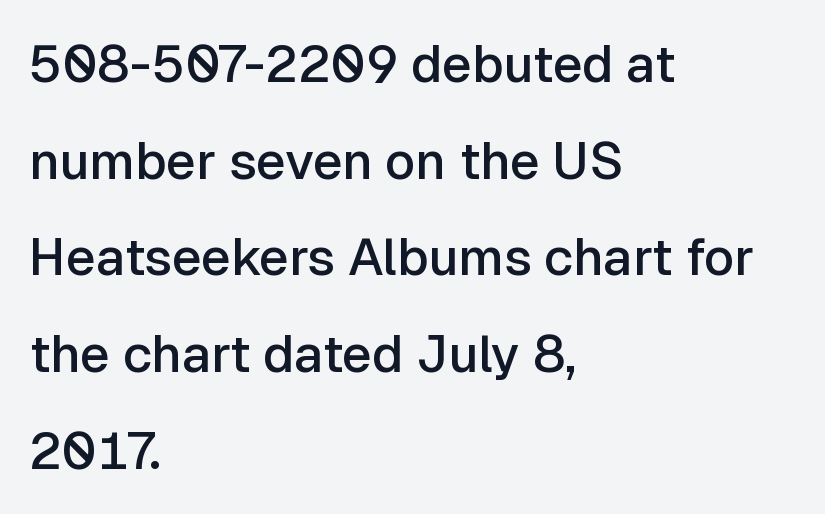
Q: Is the text bold? A: Semi-bold.
Q: Is the text italic (slanted)? A: No, it is upright.
Q: Is the typeface a serif or a sans-serif typeface? A: Sans-serif.
Q: Is the text underlined? A: No.
Q: How is the paragraph aligned? A: Left-aligned.
Q: Is the spacing between letters normal or unusually wide? A: Normal.
Q: Width (condensed, normal, or wide)? A: Normal.
Q: Stroke contrast? A: Low.
Q: x-height? A: Medium.
Q: Monospaced? A: No.
